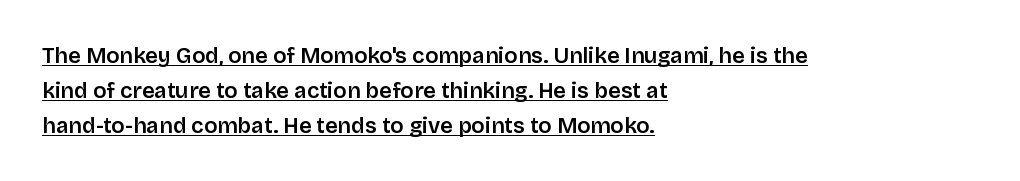
{"italic": "no", "bold": "semi", "underline": "yes", "align": "left", "line_spacing": "normal", "line_spacing_ratio": 1.59, "letter_spacing": "normal", "letter_spacing_em": 0.0, "glyph_px": 22}
